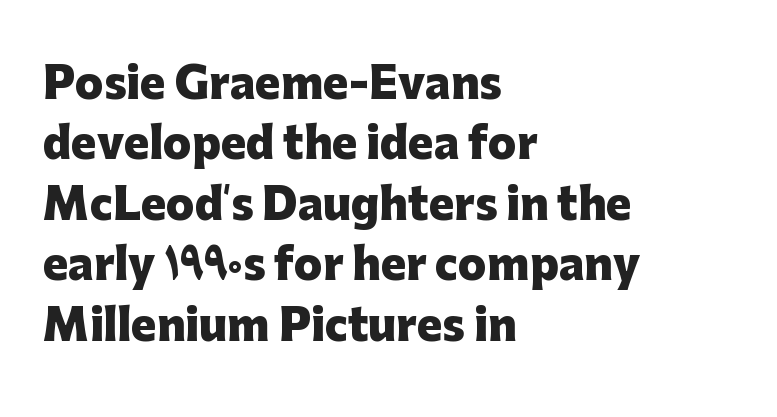
The image shows 42 px heavy sans-serif type, upright; set left-aligned, normal line spacing (1.44x), normal letter spacing, not underlined; low stroke contrast and a medium x-height.
